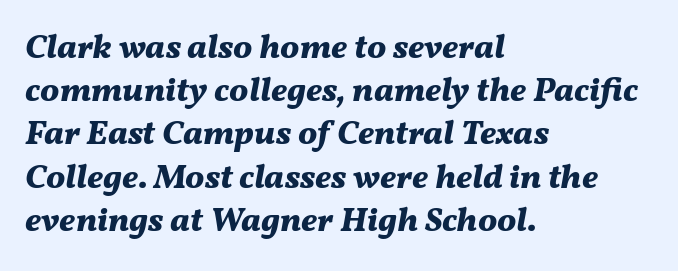
{"italic": "yes", "lean": "right", "slant_degrees": 11, "bold": "yes", "weight": "bold", "width": "normal", "stroke_contrast": "medium", "x_height": "medium", "monospaced": "no", "underline": "no", "align": "left", "line_spacing": "normal", "line_spacing_ratio": 1.27, "letter_spacing": "normal", "letter_spacing_em": 0.0, "glyph_px": 34}
